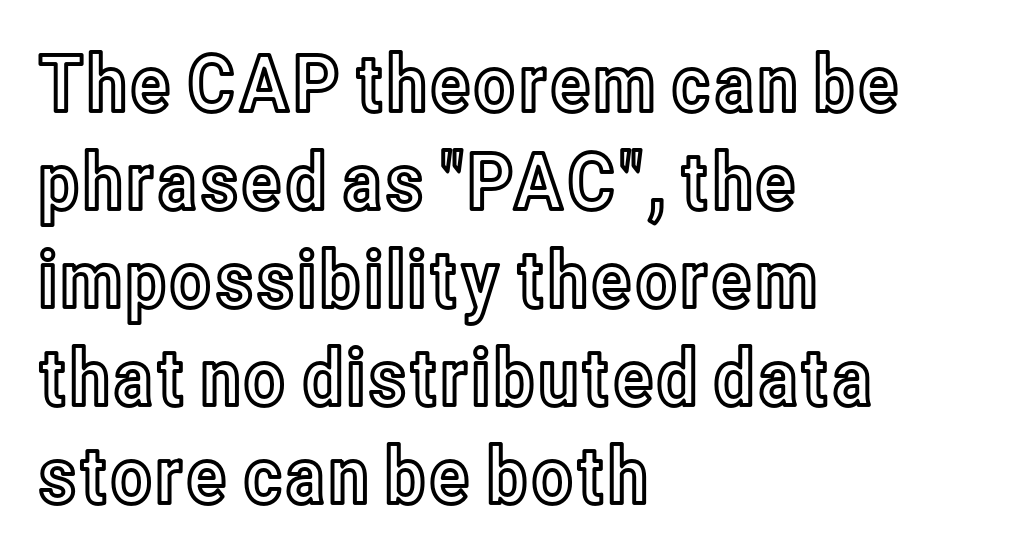
{"italic": "no", "width": "condensed", "x_height": "medium", "monospaced": "no", "underline": "no", "align": "left", "line_spacing_ratio": 1.24, "letter_spacing": "normal", "letter_spacing_em": 0.0, "glyph_px": 79}
